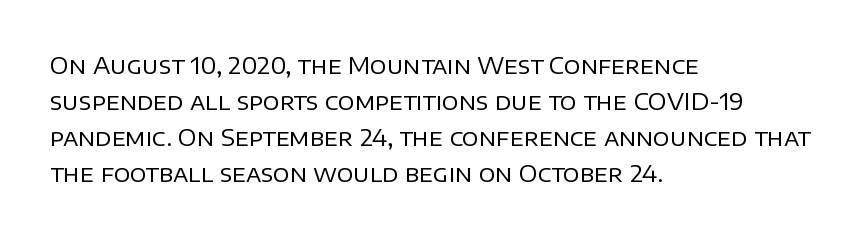
{"italic": "no", "bold": "no", "underline": "no", "align": "left", "line_spacing": "normal", "line_spacing_ratio": 1.56, "letter_spacing": "normal", "letter_spacing_em": 0.0, "glyph_px": 23}
